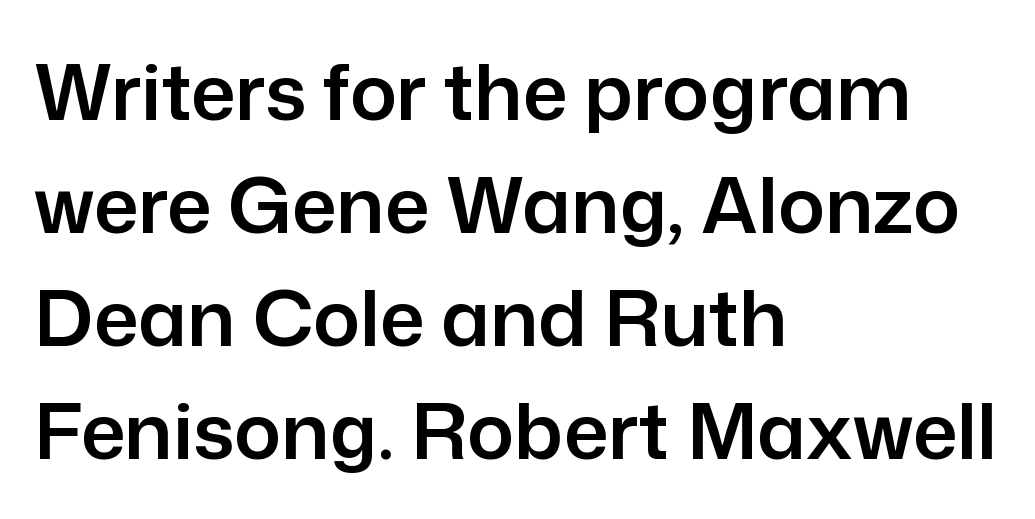
{"serif": "no", "italic": "no", "width": "normal", "stroke_contrast": "low", "x_height": "medium", "monospaced": "no", "underline": "no", "align": "left", "line_spacing": "normal", "line_spacing_ratio": 1.45, "letter_spacing": "normal", "letter_spacing_em": 0.0, "glyph_px": 78}
